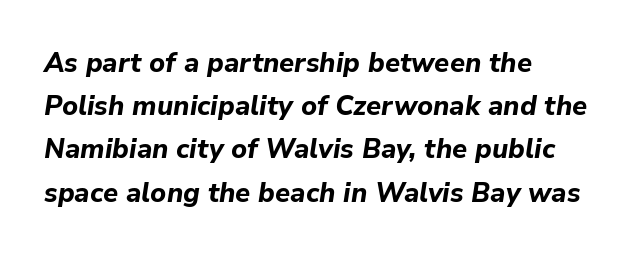
The image shows 27 px bold type, italic (leaning right); set left-aligned, normal line spacing (1.6x), normal letter spacing, not underlined.
